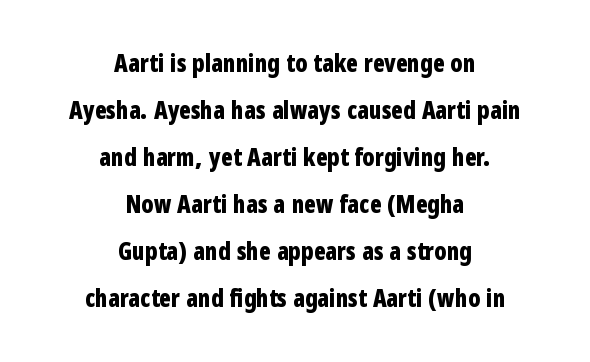
In terms of letterspacing, this is plain default setting. The typesetting leans heavy: a genuine bold. A student would call this center alignment; a typographer would say set centered. Style check: upright.
